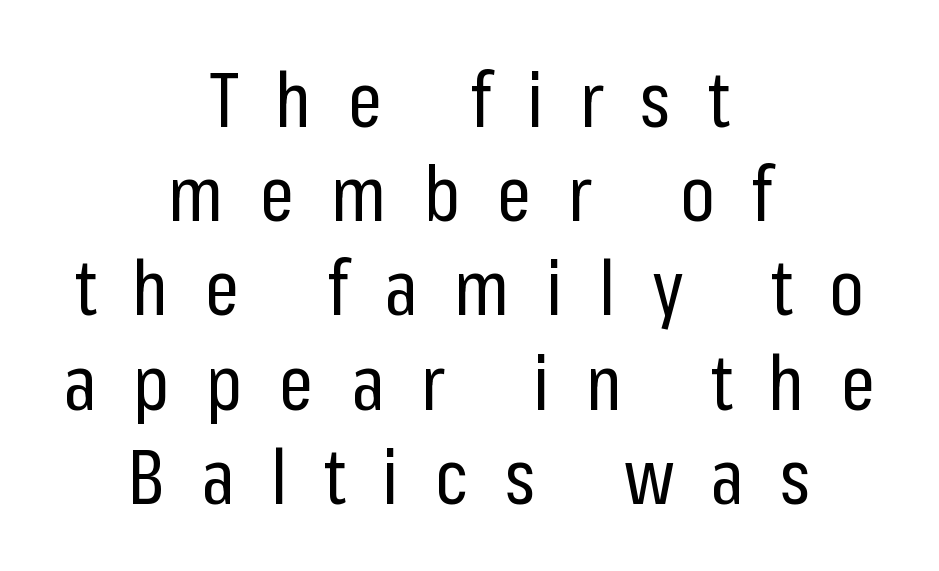
The image shows 76 px regular-weight, condensed sans-serif type, upright; set centered, line spacing 1.24x, unusually wide letter spacing (+0.48 em), not underlined; low stroke contrast and a medium x-height.
